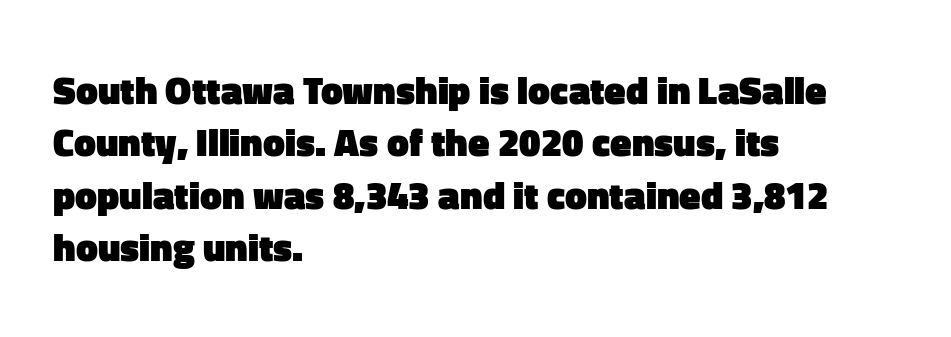
Q: Is the text bold? A: Yes.
Q: Is the text italic (slanted)? A: No, it is upright.
Q: Is the typeface a serif or a sans-serif typeface? A: Sans-serif.
Q: Is the text underlined? A: No.
Q: How is the paragraph aligned? A: Left-aligned.
Q: Is the spacing between letters normal or unusually wide? A: Normal.
Q: Is the spacing between lines tight, normal or loose? A: Normal.
Q: Width (condensed, normal, or wide)? A: Normal.
Q: Stroke contrast? A: Low.
Q: x-height? A: Medium.
Q: Monospaced? A: No.
